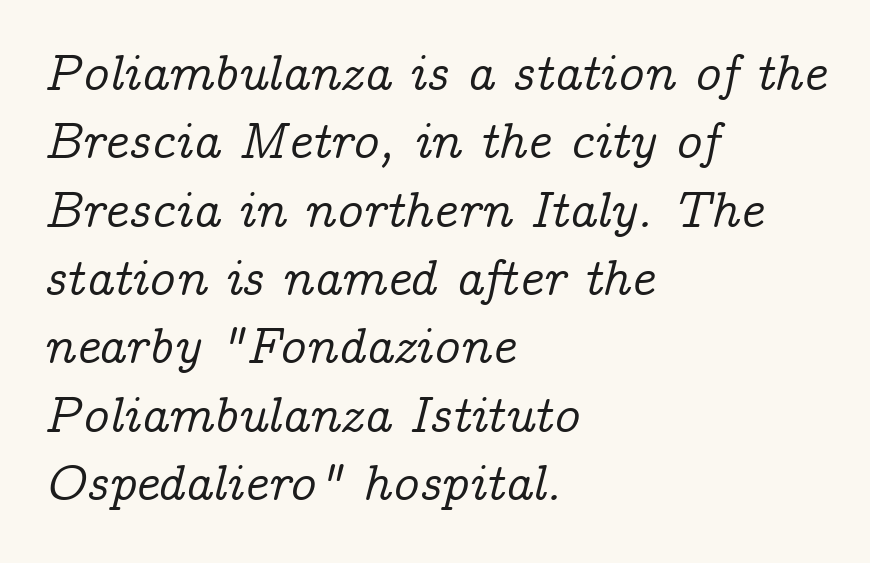
The image shows 51 px serif type, italic (leaning right); set left-aligned, normal line spacing (1.34x), normal letter spacing, not underlined; low stroke contrast and a medium x-height.
